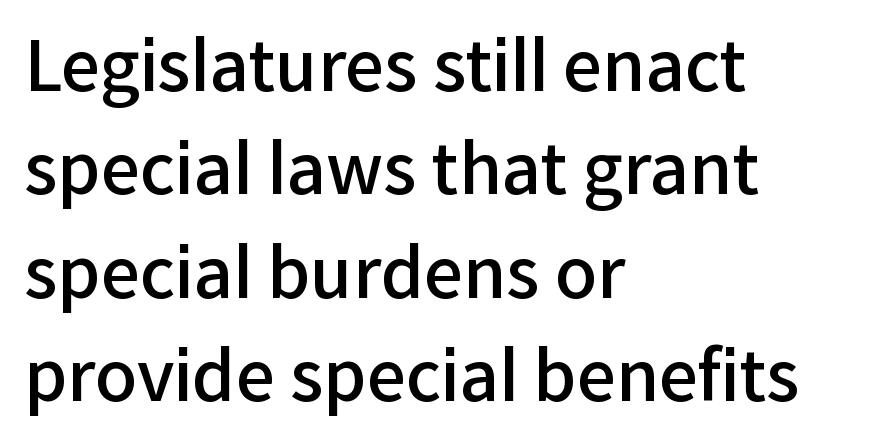
Anything drawn beneath the words? Only blank space. Words appear dense and cohesive because spacing is normal. The axis of the letterforms is exactly vertical. Leftover space on each line is placed entirely after the last word. Unlike a traditional serif, this face leaves its strokes unadorned.
